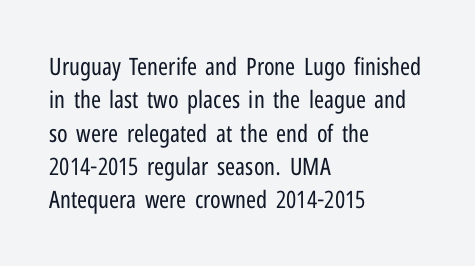
{"italic": "no", "bold": "no", "underline": "no", "align": "left", "line_spacing": "normal", "line_spacing_ratio": 1.39, "letter_spacing": "normal", "letter_spacing_em": 0.0, "glyph_px": 24}
